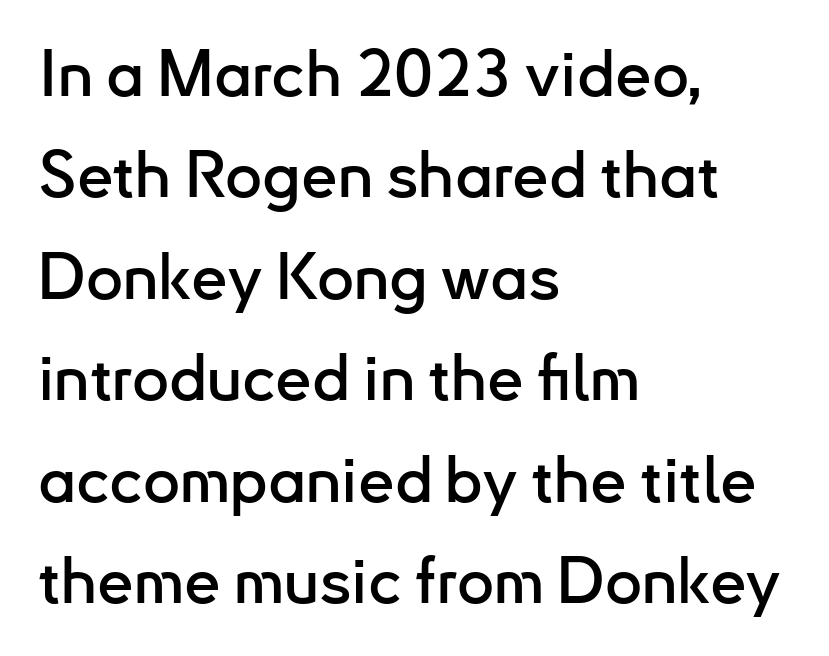
{"serif": "no", "italic": "no", "width": "normal", "stroke_contrast": "low", "x_height": "small", "monospaced": "no", "underline": "no", "align": "left", "line_spacing": "normal", "line_spacing_ratio": 1.56, "letter_spacing": "normal", "letter_spacing_em": 0.0, "glyph_px": 65}
